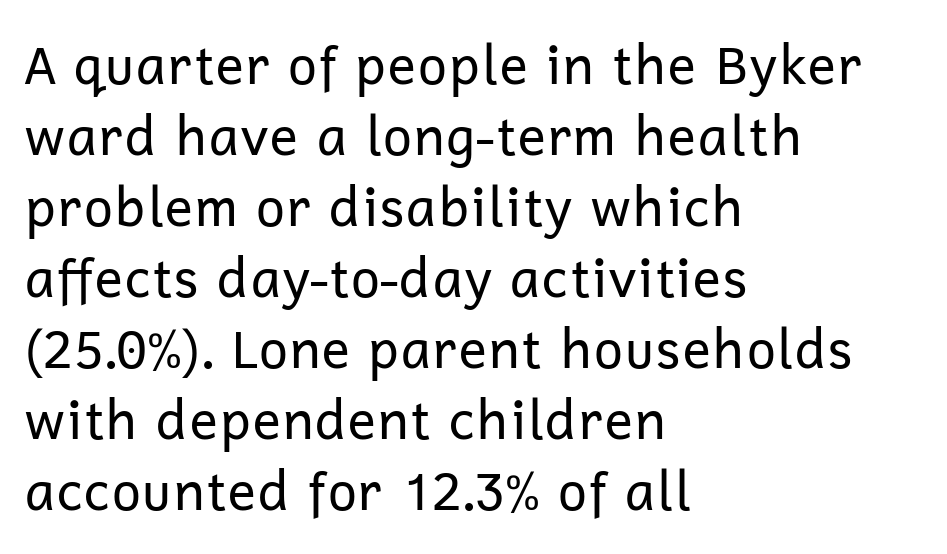
The image shows 53 px regular-weight sans-serif type, upright; set left-aligned, normal line spacing (1.34x), normal letter spacing, not underlined; low stroke contrast and a medium x-height.
